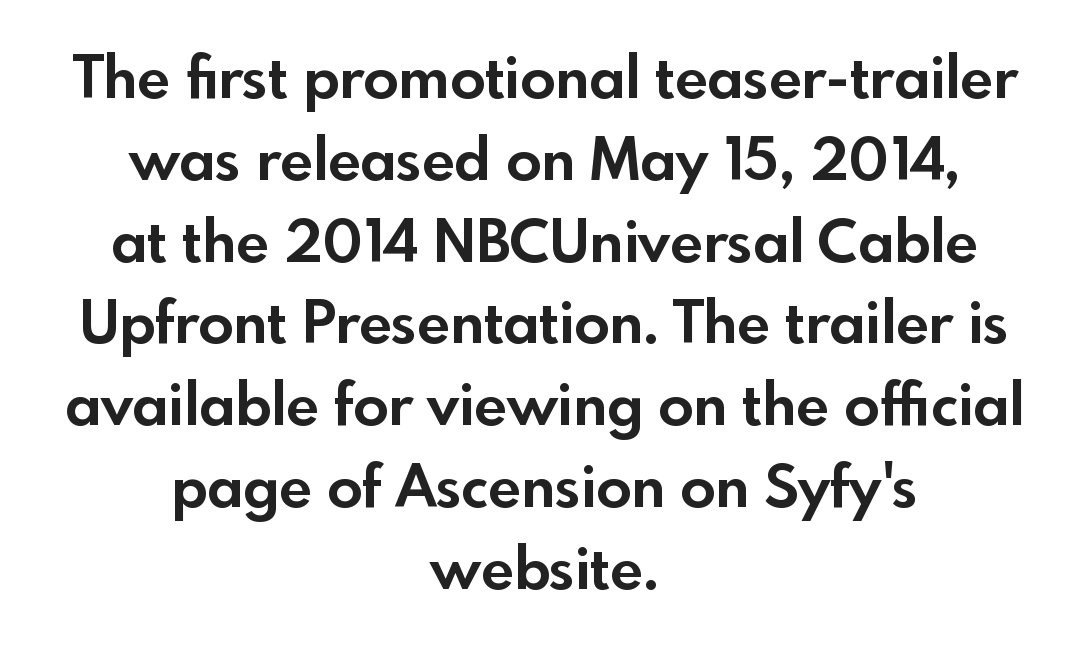
Classification — sans serif. Any mark beneath the type? The region is blank. Compared with typical paragraphs, the rows here are spaced about the same. Layout note: lines centered. Each letter keeps its own natural width here, so spacing adapts to shape. Every letter is thick-stroked: bold, no question.
